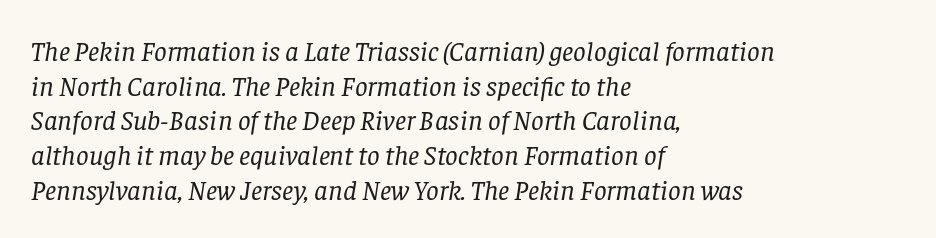
Q: Is the text bold? A: No.
Q: Is the text italic (slanted)? A: Yes, it leans right by about 8 degrees.
Q: Is the typeface a serif or a sans-serif typeface? A: Serif.
Q: Is the text underlined? A: No.
Q: How is the paragraph aligned? A: Left-aligned.
Q: Is the spacing between letters normal or unusually wide? A: Normal.
Q: Width (condensed, normal, or wide)? A: Normal.
Q: Stroke contrast? A: Low.
Q: x-height? A: Large.
Q: Monospaced? A: No.
